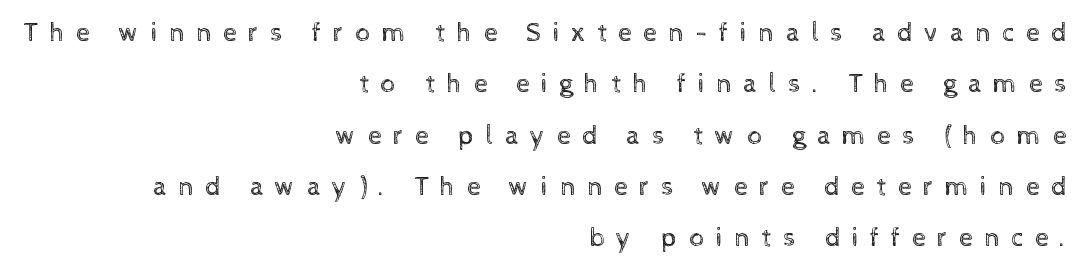
{"italic": "no", "bold": "no", "underline": "no", "align": "right", "line_spacing": "loose", "line_spacing_ratio": 1.9, "letter_spacing": "wide", "letter_spacing_em": 0.43, "glyph_px": 27}
